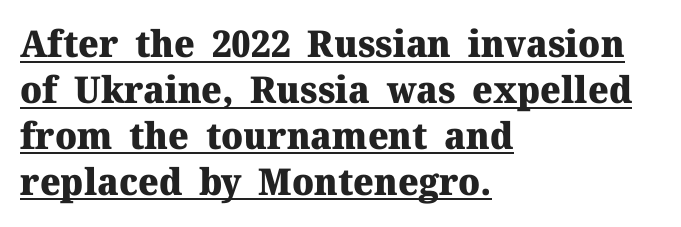
What kind of face is this? One with serifs. A typesetter would call this zero additional tracking. This is roman type, the default non-slanted kind. All the whitespace from short lines collects on the right. A typographer would call this underscored text.
